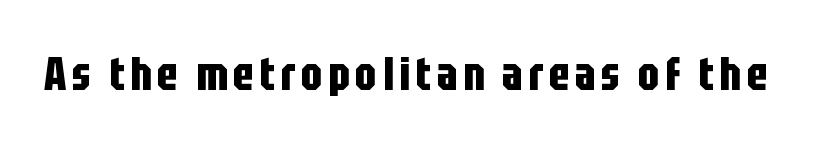
The image shows 46 px bold, condensed sans-serif type, upright; set not underlined; low stroke contrast and a large x-height.
